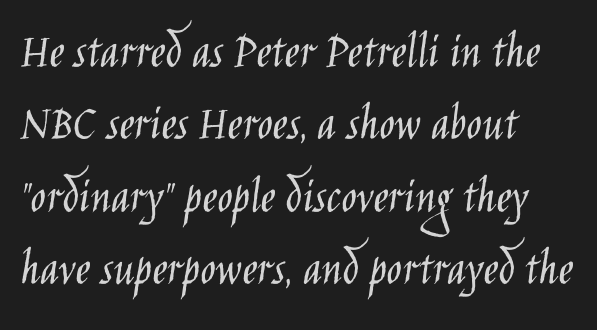
The image shows 51 px light, condensed sans-serif type; set left-aligned, normal line spacing (1.42x), normal letter spacing, not underlined; low stroke contrast and a large x-height.
